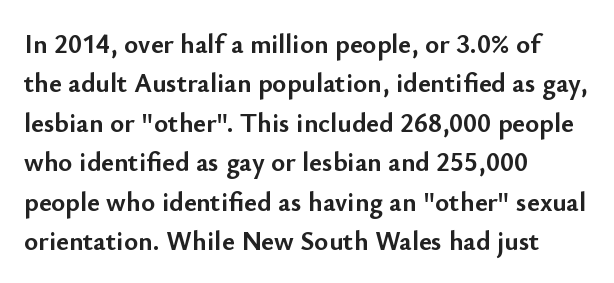
{"italic": "no", "bold": "yes", "underline": "no", "align": "left", "line_spacing": "normal", "line_spacing_ratio": 1.46, "letter_spacing": "normal", "letter_spacing_em": 0.0, "glyph_px": 27}
